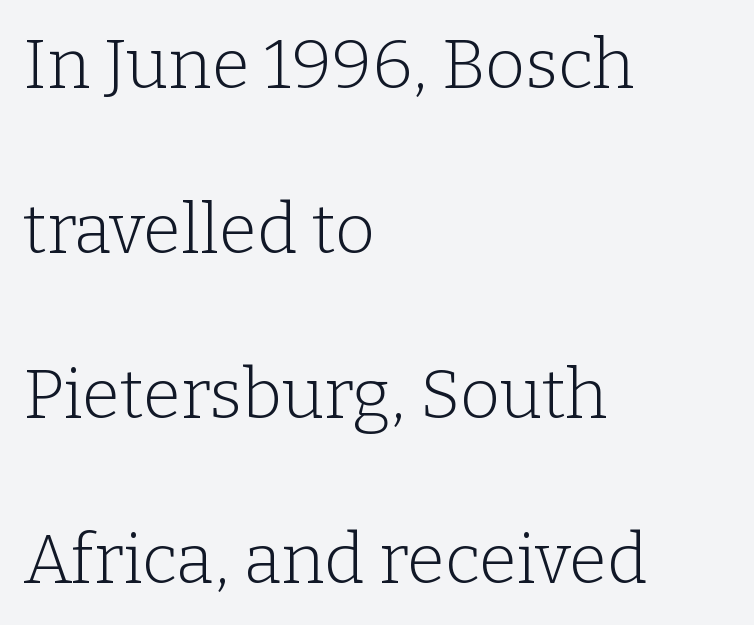
Q: Is the text bold? A: No.
Q: Is the text italic (slanted)? A: No, it is upright.
Q: Is the typeface a serif or a sans-serif typeface? A: Serif.
Q: Is the text underlined? A: No.
Q: How is the paragraph aligned? A: Left-aligned.
Q: Is the spacing between letters normal or unusually wide? A: Normal.
Q: Is the spacing between lines tight, normal or loose? A: Loose.
Q: Width (condensed, normal, or wide)? A: Normal.
Q: Stroke contrast? A: Low.
Q: x-height? A: Medium.
Q: Monospaced? A: No.
